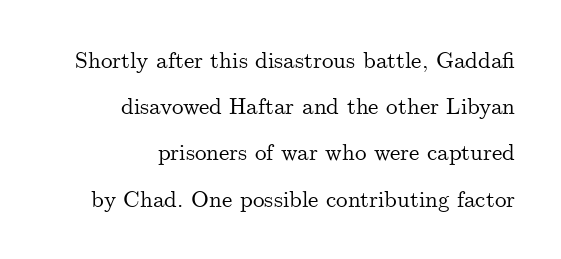
Q: Is the text italic (slanted)? A: No, it is upright.
Q: Is the text underlined? A: No.
Q: How is the paragraph aligned? A: Right-aligned.
Q: Is the spacing between letters normal or unusually wide? A: Normal.
Q: Is the spacing between lines tight, normal or loose? A: Loose.
